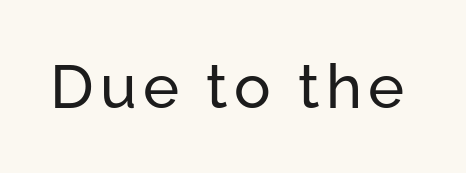
{"serif": "no", "italic": "no", "width": "normal", "stroke_contrast": "low", "x_height": "medium", "monospaced": "no", "underline": "no", "glyph_px": 61}
